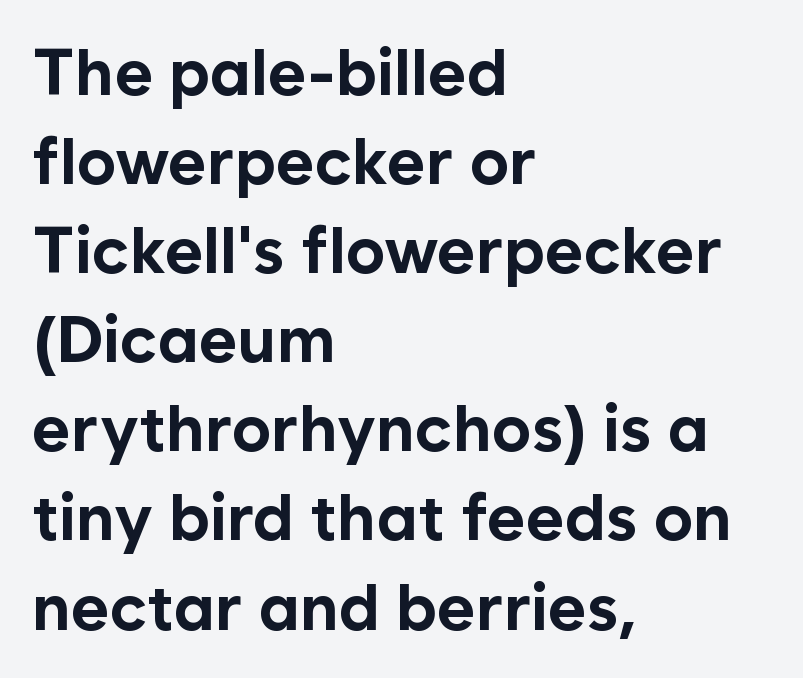
The image shows 66 px bold sans-serif type, upright; set left-aligned, normal line spacing (1.35x), normal letter spacing, not underlined; low stroke contrast and a medium x-height.
